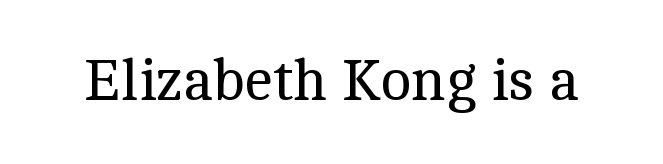
What stands out about the letter spacing? Nothing — it is the standard amount. Quick note: underline off. Does the lettering tilt? It doesn't — this is upright. Look at the bottom of the vertical strokes: they flare into serifs here.
